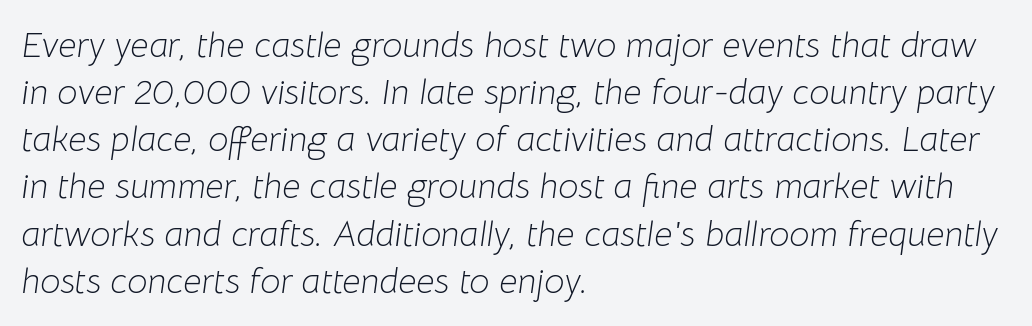
Do the characters align in a grid? No, the font is proportional. Check under the words: just untouched page. No chunkiness to these letters — they're not bold. Line spacing here is normal.
